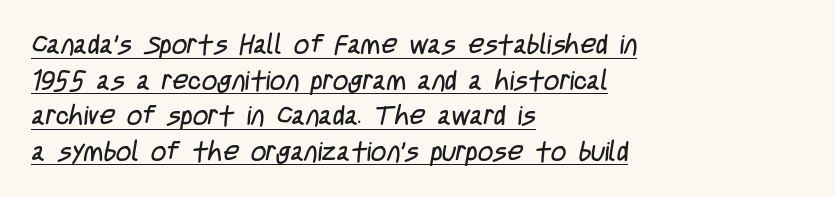
{"bold": "no", "underline": "yes", "align": "left", "line_spacing": "normal", "line_spacing_ratio": 1.32, "letter_spacing": "normal", "letter_spacing_em": 0.0, "glyph_px": 27}
